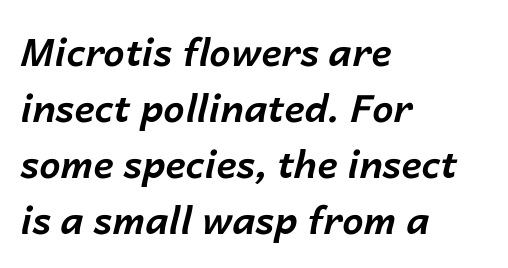
Q: Is the text bold? A: Yes.
Q: Is the text italic (slanted)? A: Yes, it leans right by about 14 degrees.
Q: Is the text underlined? A: No.
Q: How is the paragraph aligned? A: Left-aligned.
Q: Is the spacing between letters normal or unusually wide? A: Normal.
Q: Is the spacing between lines tight, normal or loose? A: Normal.
Q: Width (condensed, normal, or wide)? A: Normal.
Q: Stroke contrast? A: Low.
Q: x-height? A: Medium.
Q: Monospaced? A: No.
